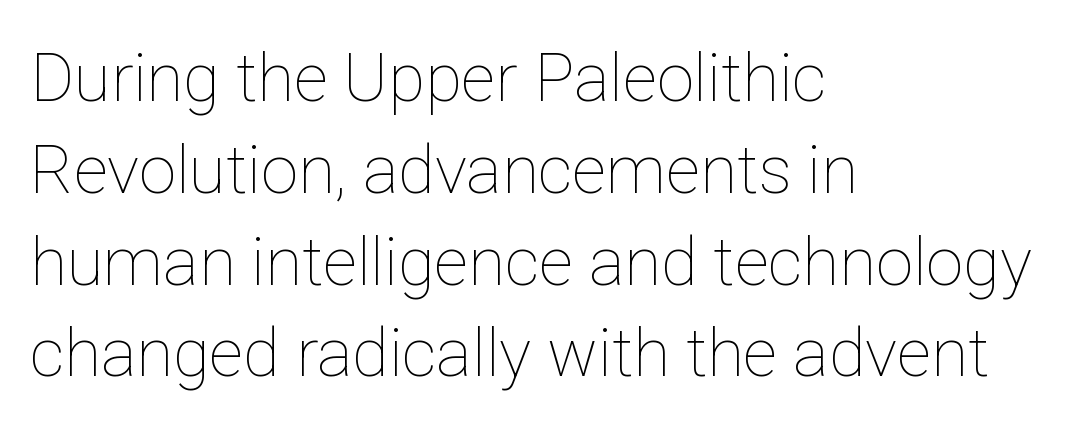
Q: Is the text bold? A: No.
Q: Is the text italic (slanted)? A: No, it is upright.
Q: Is the text underlined? A: No.
Q: How is the paragraph aligned? A: Left-aligned.
Q: Is the spacing between letters normal or unusually wide? A: Normal.
Q: Is the spacing between lines tight, normal or loose? A: Normal.
Q: Width (condensed, normal, or wide)? A: Normal.
Q: Stroke contrast? A: Low.
Q: x-height? A: Medium.
Q: Monospaced? A: No.
